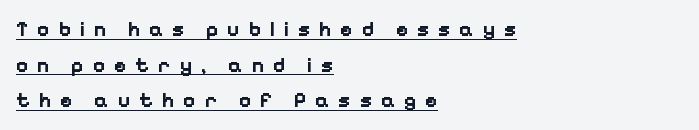
The image shows 21 px bold type, upright; set left-aligned, normal line spacing (1.7x), unusually wide letter spacing (+0.41 em), underlined.
